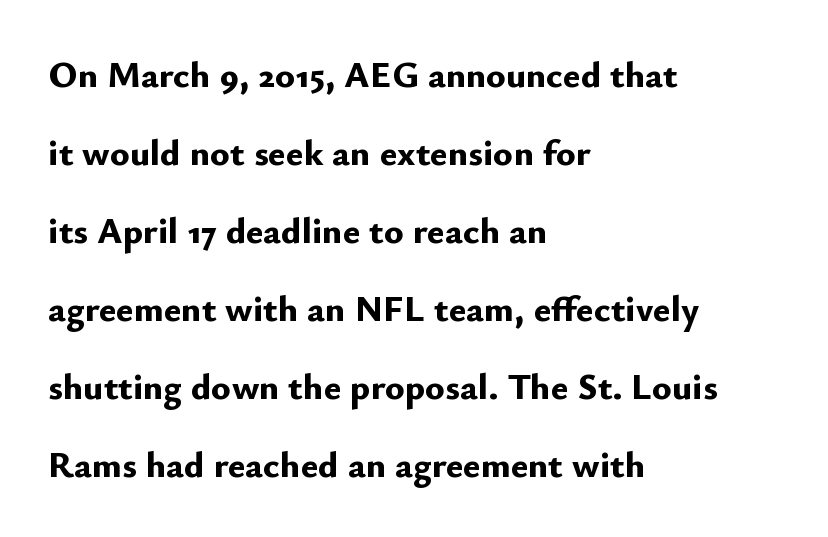
{"serif": "no", "italic": "no", "bold": "yes", "weight": "bold", "width": "normal", "stroke_contrast": "low", "x_height": "small", "monospaced": "no", "underline": "no", "align": "left", "line_spacing": "loose", "line_spacing_ratio": 2.11, "letter_spacing": "normal", "letter_spacing_em": 0.0, "glyph_px": 37}
